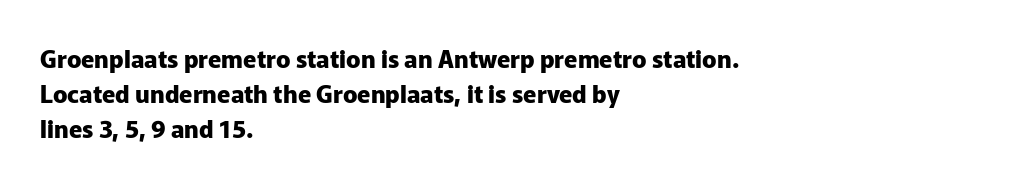
{"italic": "no", "bold": "yes", "underline": "no", "align": "left", "line_spacing": "normal", "line_spacing_ratio": 1.46, "letter_spacing": "normal", "letter_spacing_em": 0.0, "glyph_px": 24}
